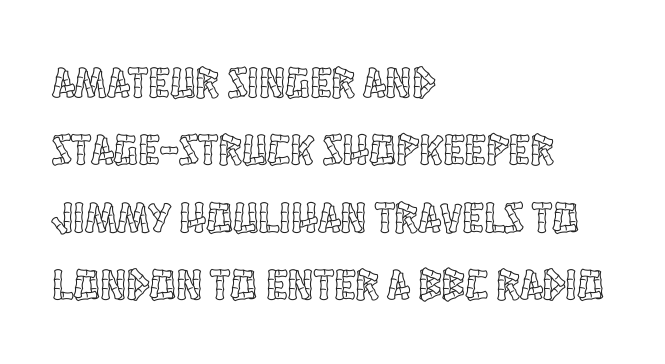
Every character sits straight up, as roman type does. The baseline area is clear. These lines are set flush left with a ragged right edge. The letters sit at their default tracking, neither squeezed nor spread. Looks like regular typesetting: each glyph gets only the width it needs. Horizontal bands of white between lines are of average thickness.
